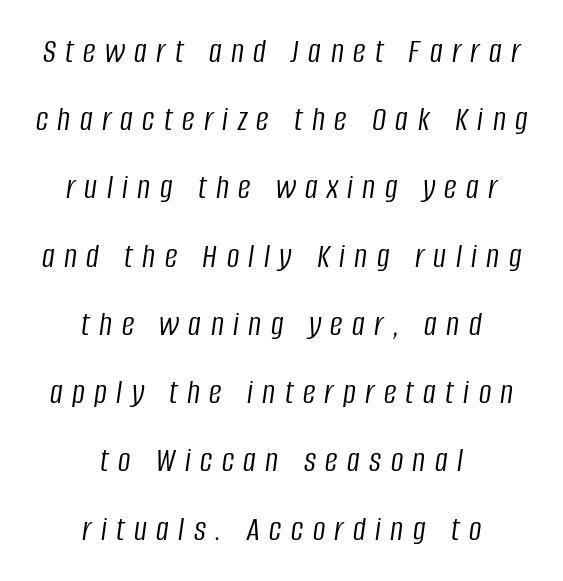
Between one letter and the next there's a generous, obvious gap. The lines are spread far apart with generous leading. Glance below the letters and you will spot only blank space. Bold? No — there's no thickening of the strokes. A typesetter would mark this as italic. These lines are centered, leaving both edges ragged.
